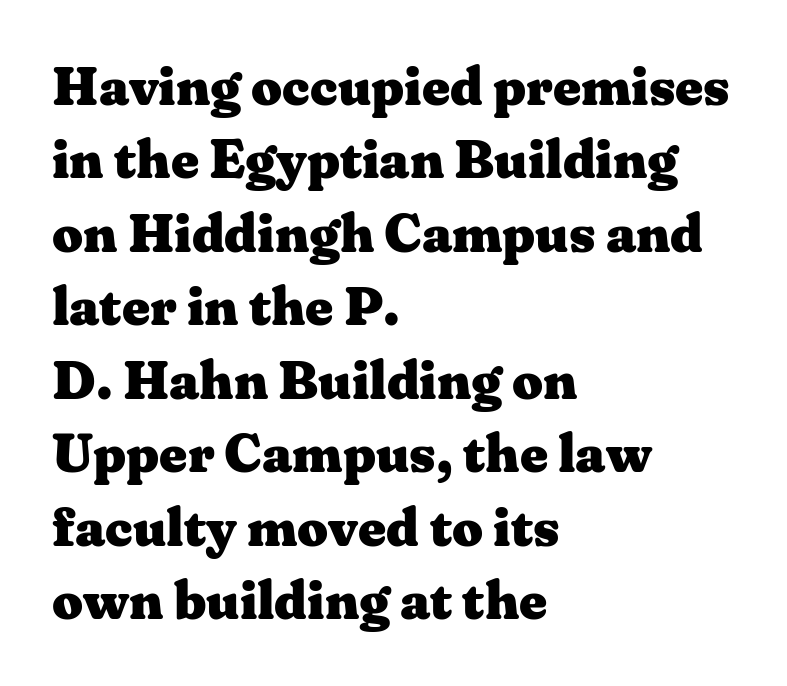
The image shows 54 px heavy, wide serif type, upright; set left-aligned, normal line spacing (1.36x), normal letter spacing, not underlined; medium stroke contrast and a medium x-height.
